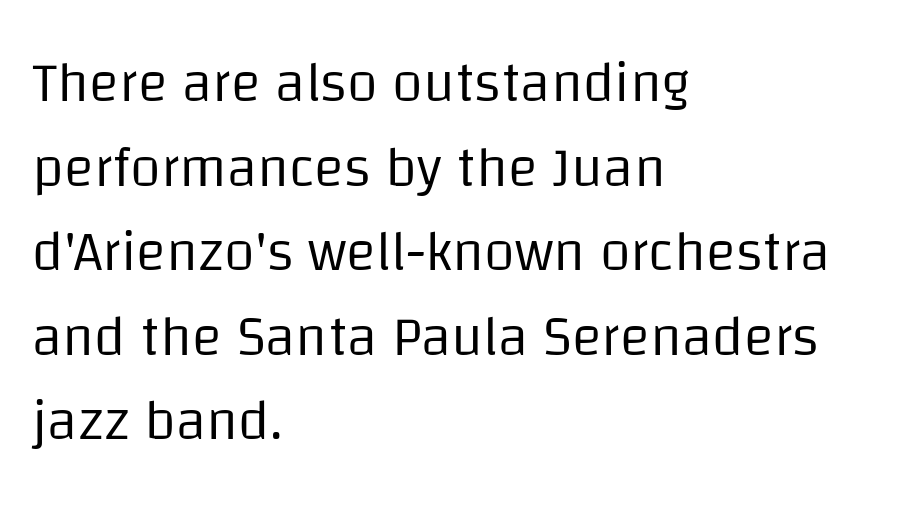
{"serif": "no", "italic": "no", "bold": "no", "weight": "regular", "width": "normal", "stroke_contrast": "low", "x_height": "large", "monospaced": "no", "underline": "no", "align": "left", "line_spacing": "normal", "line_spacing_ratio": 1.51, "letter_spacing": "normal", "letter_spacing_em": 0.0, "glyph_px": 56}
